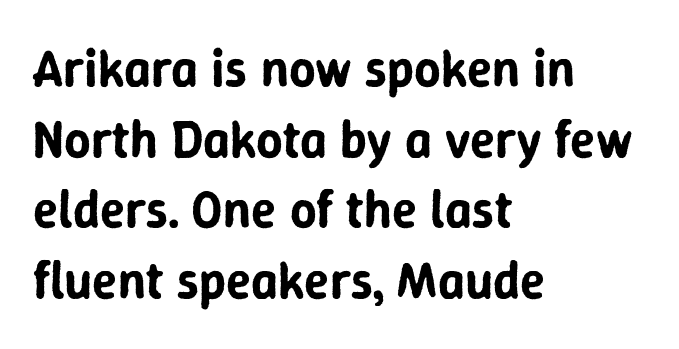
{"serif": "no", "italic": "no", "width": "normal", "stroke_contrast": "low", "x_height": "medium", "monospaced": "no", "underline": "no", "align": "left", "line_spacing": "normal", "line_spacing_ratio": 1.36, "letter_spacing": "normal", "letter_spacing_em": 0.0, "glyph_px": 52}
